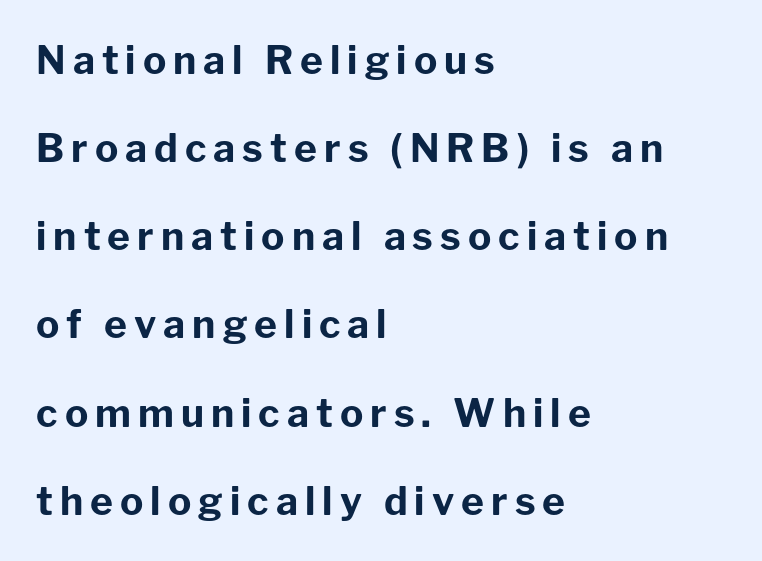
{"serif": "no", "italic": "no", "bold": "yes", "weight": "bold", "width": "normal", "stroke_contrast": "low", "x_height": "medium", "monospaced": "no", "underline": "no", "align": "left", "line_spacing": "loose", "line_spacing_ratio": 2.26, "glyph_px": 39}
